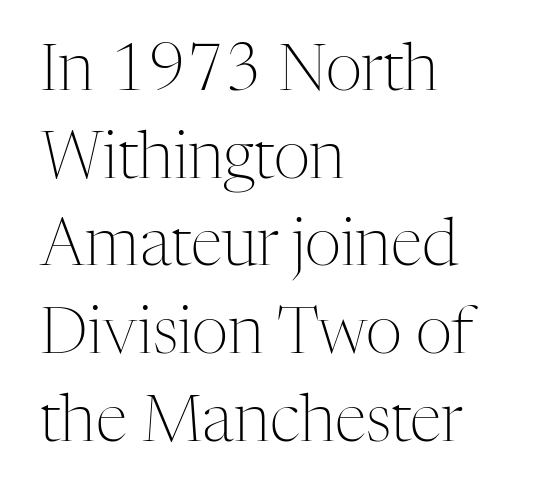
The image shows 64 px light serif type, upright; set left-aligned, normal line spacing (1.37x), normal letter spacing, not underlined; medium stroke contrast and a medium x-height.
